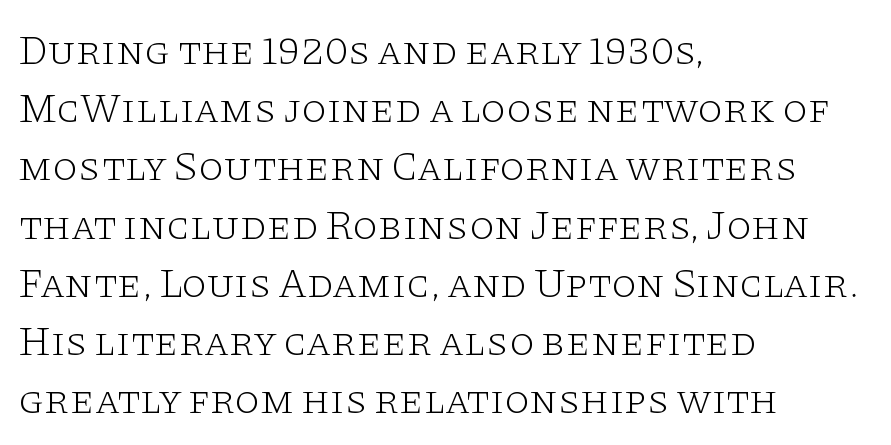
The image shows 41 px light, wide serif type, upright; set left-aligned, normal line spacing (1.42x), normal letter spacing, not underlined; low stroke contrast and a large x-height.
